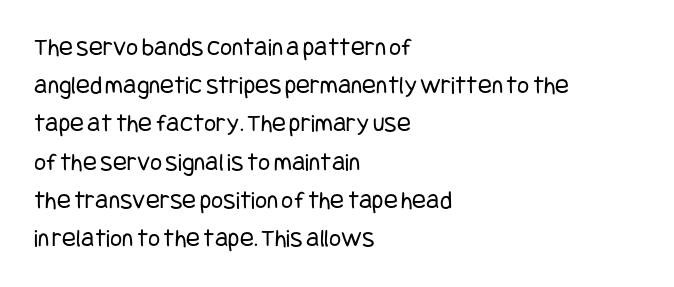
{"italic": "no", "bold": "no", "underline": "no", "align": "left", "line_spacing": "normal", "line_spacing_ratio": 1.47, "letter_spacing": "normal", "letter_spacing_em": 0.0, "glyph_px": 26}
